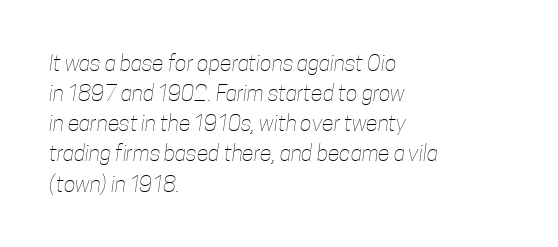
{"bold": "no", "underline": "no", "align": "left", "line_spacing": "normal", "line_spacing_ratio": 1.37, "letter_spacing": "normal", "letter_spacing_em": 0.0, "glyph_px": 22}
